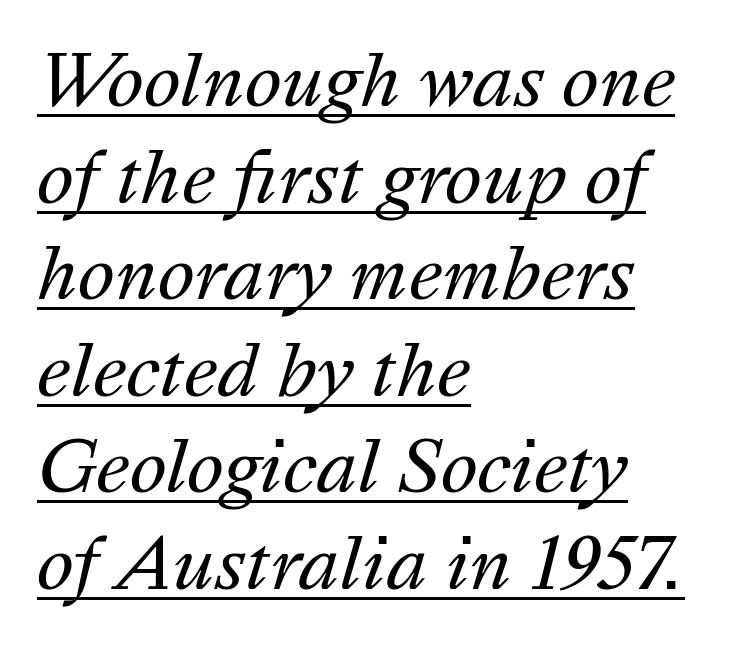
The letterforms sit shoulder to shoulder at normal distance. Regarding leading, the lines here are spaced in the standard way. The rag falls on the right side of this text block. You could not count columns in this text — the font is proportionally spaced. The passage shown leans; its letterforms are oblique. Ink coverage per letter is moderate at most.
